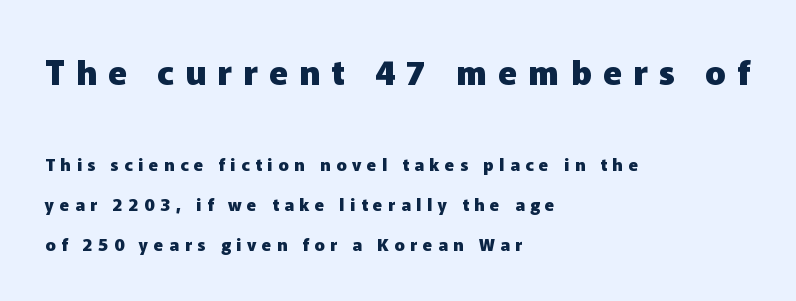
Q: Is the text bold? A: Yes.
Q: Is the text italic (slanted)? A: No, it is upright.
Q: Is the typeface a serif or a sans-serif typeface? A: Sans-serif.
Q: Is the text underlined? A: No.
Q: How is the paragraph aligned? A: Left-aligned.
Q: Is the spacing between letters normal or unusually wide? A: Unusually wide.
Q: Is the spacing between lines tight, normal or loose? A: Loose.
Q: Which block of text is set in a larger size, the first (top) or the second (bottom)? A: The first (top) one.
Q: Width (condensed, normal, or wide)? A: Normal.
Q: Stroke contrast? A: Low.
Q: x-height? A: Medium.
Q: Monospaced? A: No.
